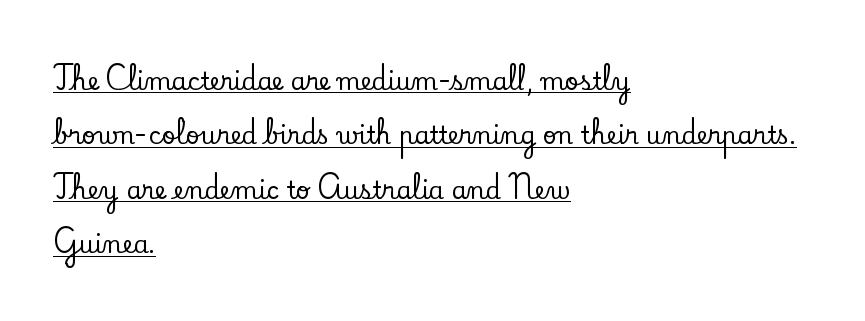
Q: Is the text italic (slanted)? A: No, it is upright.
Q: Is the text underlined? A: Yes.
Q: How is the paragraph aligned? A: Left-aligned.
Q: Is the spacing between letters normal or unusually wide? A: Normal.
Q: Is the spacing between lines tight, normal or loose? A: Loose.
